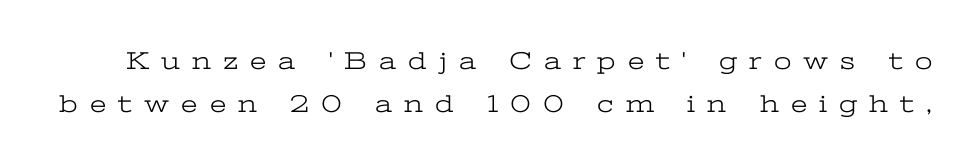
The image shows 25 px text type, upright; set line spacing 1.73x, unusually wide letter spacing (+0.48 em), not underlined.
